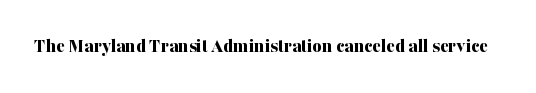
The rendering keeps characters at their native spacing. Underlining? Definitely not there. Nope, not italic — everything's standing straight. Set as a true bold cut, around the 700 mark.
